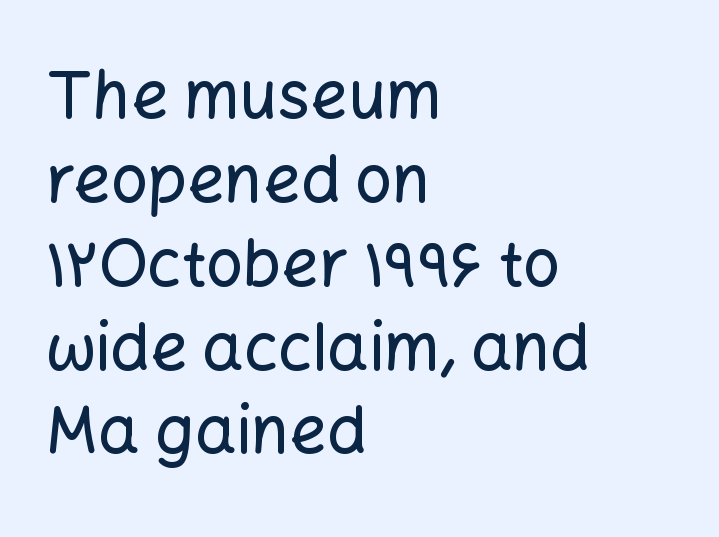
Vertical spacing — default. The letters sit at their default tracking, neither squeezed nor spread. The zone under the glyphs is completely vacant. Does the lettering tilt? It doesn't — this is upright. A sans-serif font was chosen for this passage.
